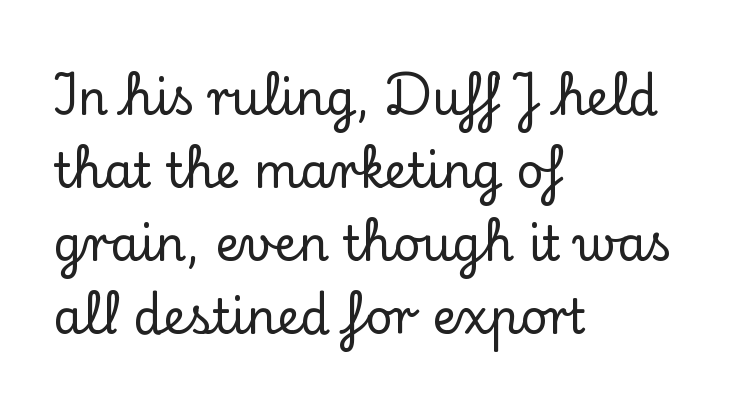
Unlike a clean sans, this face finishes its strokes with serifs. The rag falls on the right side of this text block. Leading: standard. Style check: upright. Has an underline been added? It has not.
